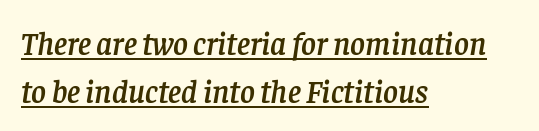
Q: Is the text italic (slanted)? A: Yes, it leans right by about 8 degrees.
Q: Is the typeface a serif or a sans-serif typeface? A: Serif.
Q: Is the text underlined? A: Yes.
Q: How is the paragraph aligned? A: Left-aligned.
Q: Is the spacing between letters normal or unusually wide? A: Normal.
Q: Is the spacing between lines tight, normal or loose? A: Normal.
Q: Width (condensed, normal, or wide)? A: Normal.
Q: Stroke contrast? A: Low.
Q: x-height? A: Large.
Q: Monospaced? A: No.
